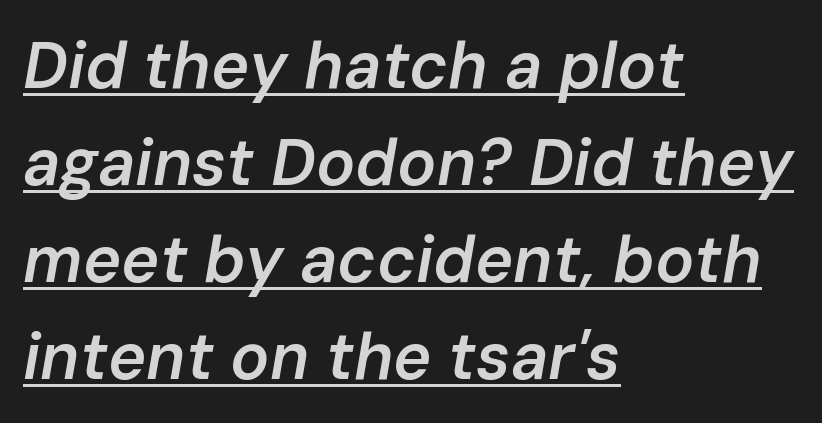
Q: Is the text bold? A: Semi-bold.
Q: Is the text italic (slanted)? A: Yes, it leans right by about 10 degrees.
Q: Is the text underlined? A: Yes.
Q: How is the paragraph aligned? A: Left-aligned.
Q: Is the spacing between letters normal or unusually wide? A: Normal.
Q: Is the spacing between lines tight, normal or loose? A: Normal.
Q: Width (condensed, normal, or wide)? A: Normal.
Q: Stroke contrast? A: Low.
Q: x-height? A: Medium.
Q: Monospaced? A: No.
